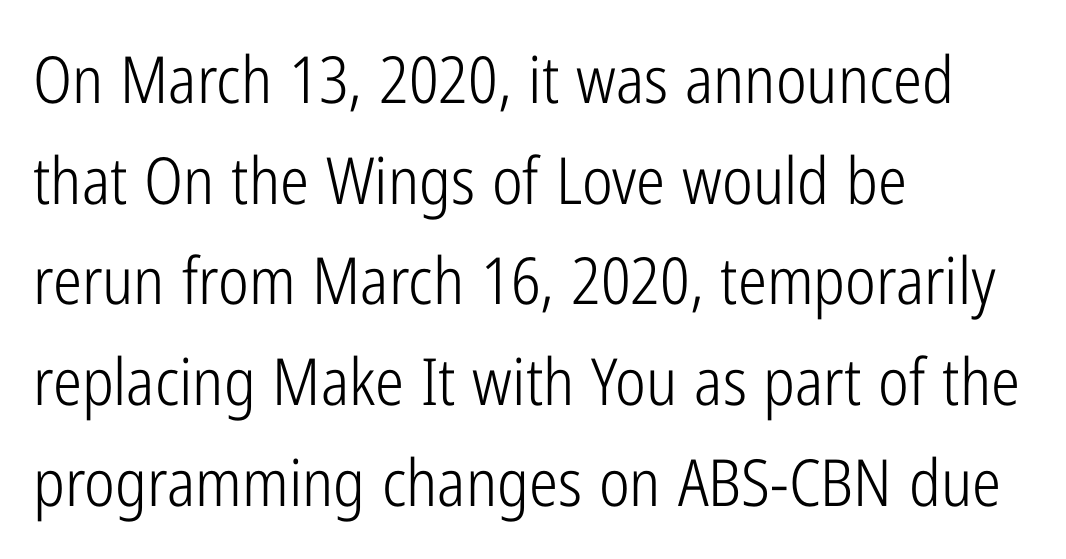
{"serif": "no", "italic": "no", "bold": "no", "weight": "light", "width": "condensed", "stroke_contrast": "low", "x_height": "medium", "monospaced": "no", "underline": "no", "align": "left", "line_spacing": "normal", "line_spacing_ratio": 1.55, "letter_spacing": "normal", "letter_spacing_em": 0.0, "glyph_px": 65}
